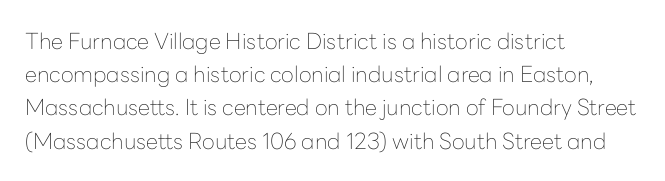
The image shows 22 px text type, upright; set left-aligned, normal line spacing (1.51x), normal letter spacing, not underlined.
